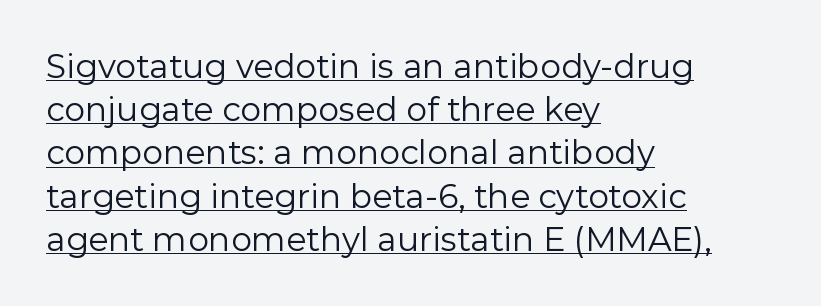
The image shows 33 px regular-weight sans-serif type, upright; set left-aligned, normal line spacing (1.31x), normal letter spacing, underlined; a medium x-height.
